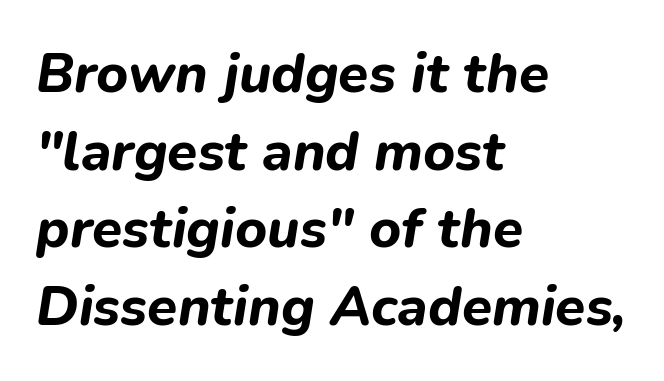
{"italic": "yes", "lean": "right", "slant_degrees": 9, "bold": "yes", "weight": "bold", "width": "normal", "stroke_contrast": "low", "x_height": "medium", "monospaced": "no", "underline": "no", "align": "left", "line_spacing": "normal", "line_spacing_ratio": 1.41, "letter_spacing": "normal", "letter_spacing_em": 0.0, "glyph_px": 55}
